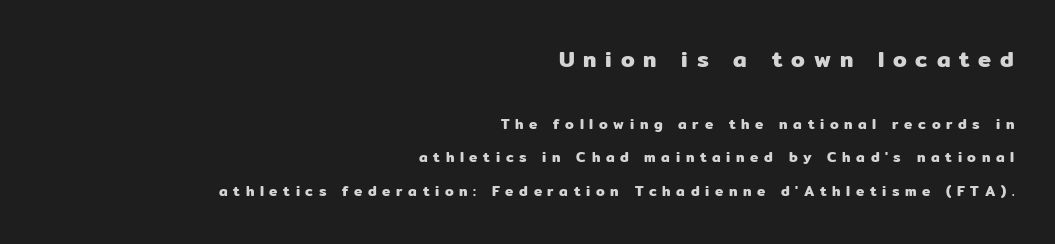
Which margin do the lines hug? The right one — the left edge is uneven. Italic: no, the glyphs are upright roman. Notice the wide empty band between every row — that's loose leading. The rendering inserts visible extra space after every character. Just letters on the line, the space beneath them empty.
